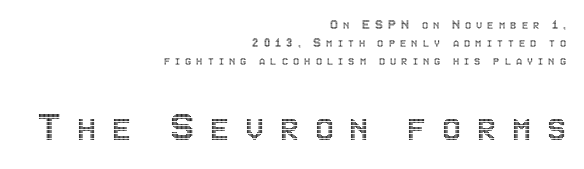
{"italic": "no", "width": "condensed", "x_height": "large", "monospaced": "no", "underline": "no", "align": "right", "line_spacing": "normal", "line_spacing_ratio": 1.29, "letter_spacing": "wide", "letter_spacing_em": 0.36, "larger_block": "second", "size_ratio": 3.07, "glyph_px": 43}
